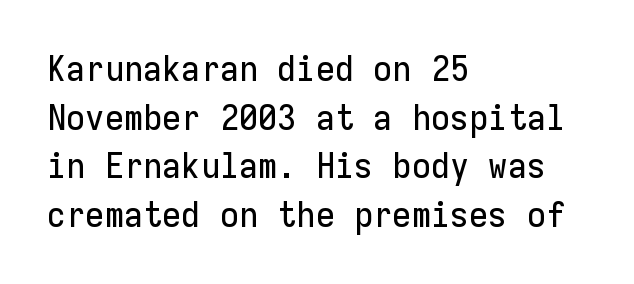
Q: Is the text italic (slanted)? A: No, it is upright.
Q: Is the typeface a serif or a sans-serif typeface? A: Sans-serif.
Q: Is the text underlined? A: No.
Q: How is the paragraph aligned? A: Left-aligned.
Q: Is the spacing between letters normal or unusually wide? A: Normal.
Q: Is the spacing between lines tight, normal or loose? A: Normal.
Q: Width (condensed, normal, or wide)? A: Normal.
Q: Stroke contrast? A: Low.
Q: x-height? A: Medium.
Q: Monospaced? A: Yes.
